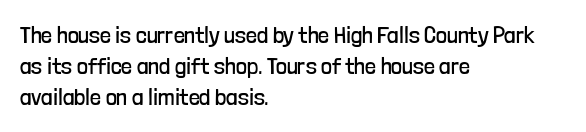
The ragged edge is on the right, which tells us the setting is flush left. The passage shown is not underscored anywhere. These lines were composed using upright roman letters. This sample uses plain, unmodified letter spacing. Reading down the column, the eye jumps a familiar distance to each next line.
